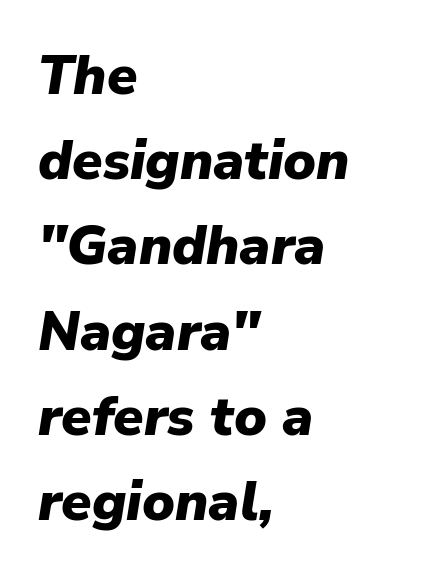
The image shows 55 px heavy type, italic (leaning right); set left-aligned, normal line spacing (1.55x), normal letter spacing, not underlined; low stroke contrast and a medium x-height.
